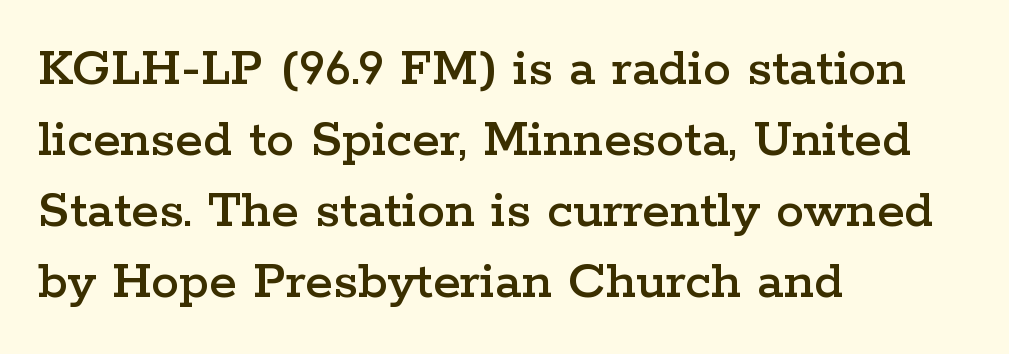
The image shows 56 px wide serif type, upright; set left-aligned, normal line spacing (1.27x), normal letter spacing, not underlined; low stroke contrast and a medium x-height.
